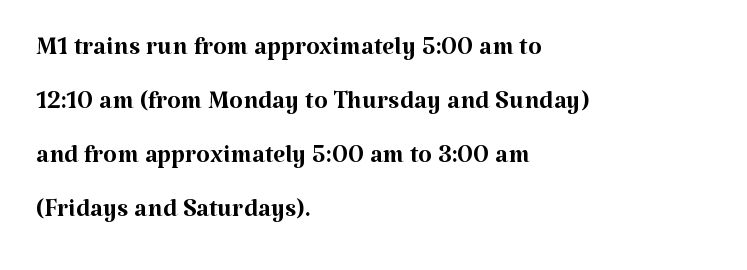
The image shows 35 px regular-weight serif type, upright; set left-aligned, normal line spacing (1.54x), normal letter spacing, not underlined; medium stroke contrast and a medium x-height.
